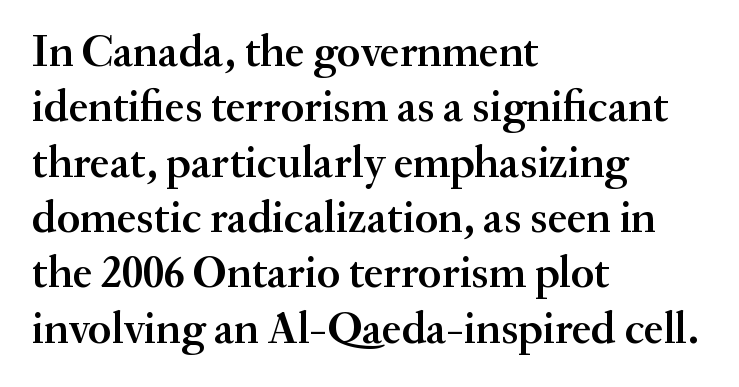
The image shows 45 px semibold serif type, upright; set left-aligned, line spacing 1.23x, normal letter spacing, not underlined; medium stroke contrast and a small x-height.
